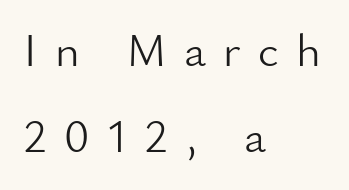
Q: Is the text bold? A: No.
Q: Is the text italic (slanted)? A: No, it is upright.
Q: Is the typeface a serif or a sans-serif typeface? A: Sans-serif.
Q: Is the text underlined? A: No.
Q: How is the paragraph aligned? A: Left-aligned.
Q: Is the spacing between letters normal or unusually wide? A: Unusually wide.
Q: Width (condensed, normal, or wide)? A: Normal.
Q: Stroke contrast? A: Low.
Q: x-height? A: Small.
Q: Monospaced? A: No.
